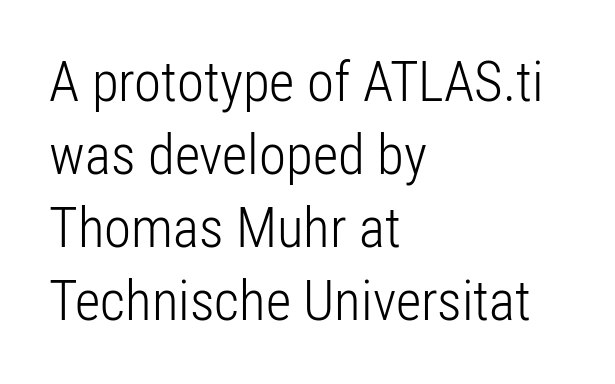
{"serif": "no", "italic": "no", "bold": "no", "weight": "light", "width": "condensed", "stroke_contrast": "low", "x_height": "medium", "monospaced": "no", "underline": "no", "align": "left", "line_spacing": "normal", "line_spacing_ratio": 1.33, "letter_spacing": "normal", "letter_spacing_em": 0.0, "glyph_px": 55}
